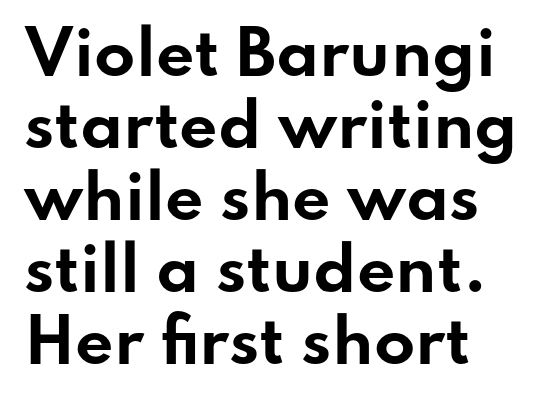
The image shows 60 px bold, wide sans-serif type, upright; set left-aligned, line spacing 1.2x, normal letter spacing, not underlined; low stroke contrast and a small x-height.
